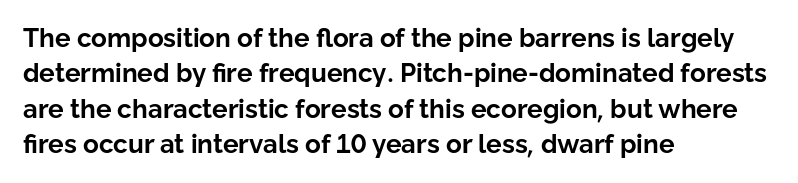
The image shows 26 px bold type, upright; set left-aligned, normal line spacing (1.36x), normal letter spacing, not underlined.
